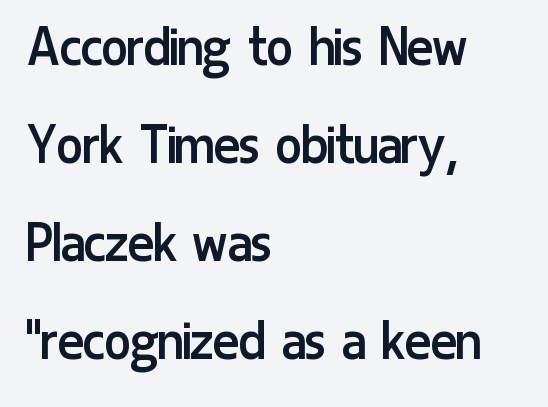
The image shows 62 px regular-weight, condensed sans-serif type, upright; set left-aligned, normal line spacing (1.58x), normal letter spacing, not underlined; low stroke contrast and a medium x-height.
